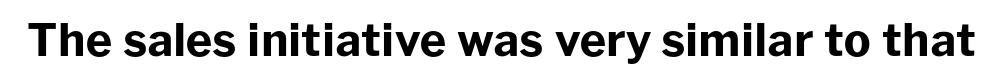
Students, note that the glyphs here touch the page at normal intervals. Varying glyph widths throughout — classic text-font behaviour. Typographically, this falls in the sans-serif category. Thick stems and heavy bowls — unmistakably bold. The letters stand straight up with perfectly vertical stems. The zone under the glyphs is completely vacant.
